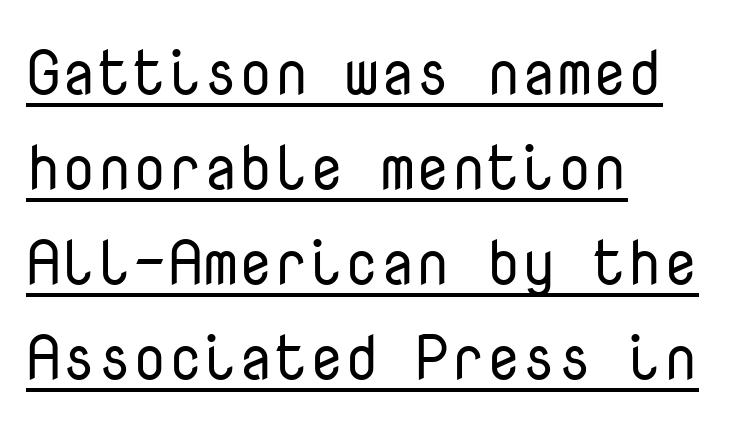
{"serif": "no", "italic": "no", "bold": "no", "weight": "regular", "width": "normal", "stroke_contrast": "low", "x_height": "medium", "monospaced": "yes", "underline": "yes", "align": "left", "line_spacing": "normal", "line_spacing_ratio": 1.51, "letter_spacing": "normal", "letter_spacing_em": 0.0, "glyph_px": 63}
